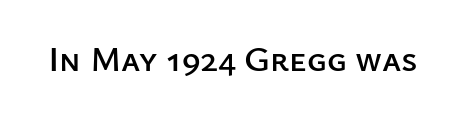
Q: Is the text italic (slanted)? A: No, it is upright.
Q: Is the typeface a serif or a sans-serif typeface? A: Sans-serif.
Q: Is the text underlined? A: No.
Q: Is the spacing between letters normal or unusually wide? A: Normal.
Q: Width (condensed, normal, or wide)? A: Normal.
Q: Stroke contrast? A: Low.
Q: x-height? A: Medium.
Q: Monospaced? A: No.
